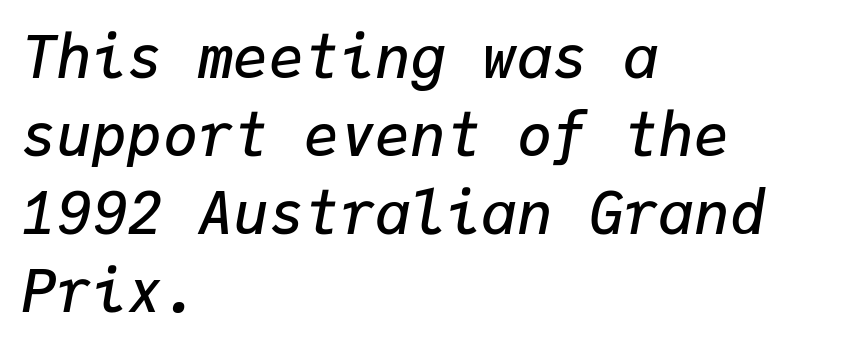
Here the designer chose a console-style face with uniform glyph widths. Successive baselines arrive at the customary interval. A fair bit of extra ink — the face is semibold, not bold. Characters follow at the spacing the type designer built in. The zone under the glyphs is completely vacant.
